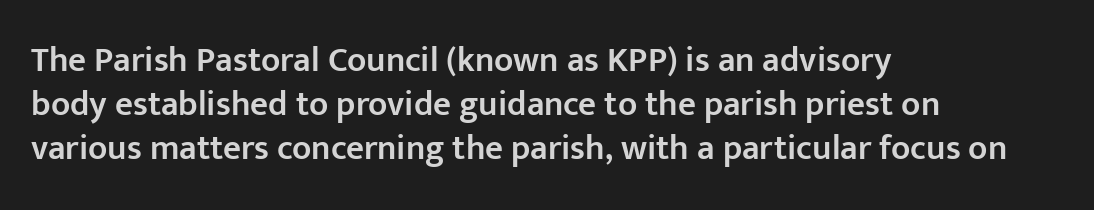
{"serif": "no", "italic": "no", "bold": "semi", "weight": "semibold", "width": "normal", "stroke_contrast": "low", "x_height": "medium", "monospaced": "no", "underline": "no", "align": "left", "line_spacing": "normal", "line_spacing_ratio": 1.26, "letter_spacing": "normal", "letter_spacing_em": 0.0, "glyph_px": 35}
